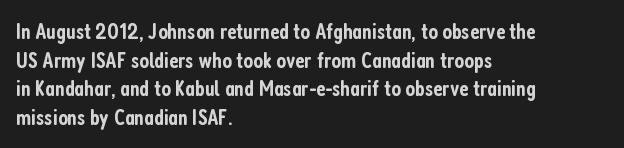
{"italic": "no", "bold": "semi", "underline": "no", "align": "left", "line_spacing": "normal", "line_spacing_ratio": 1.25, "letter_spacing": "normal", "letter_spacing_em": 0.0, "glyph_px": 23}
